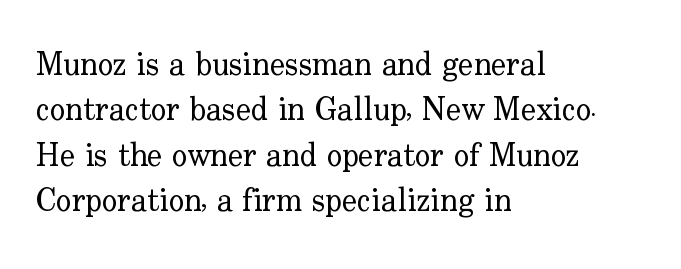
The image shows 32 px regular-weight serif type, upright; set left-aligned, normal line spacing (1.42x), normal letter spacing, not underlined; low stroke contrast and a small x-height.
